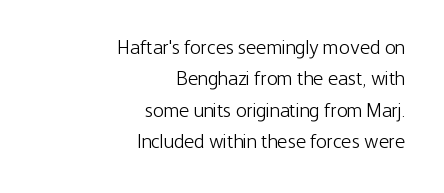
Compared with typical paragraphs, the rows here are spaced about the same. Characters follow at the spacing the type designer built in. Ascenders rise straight up at ninety degrees. The strip under each line holds only bare page.
